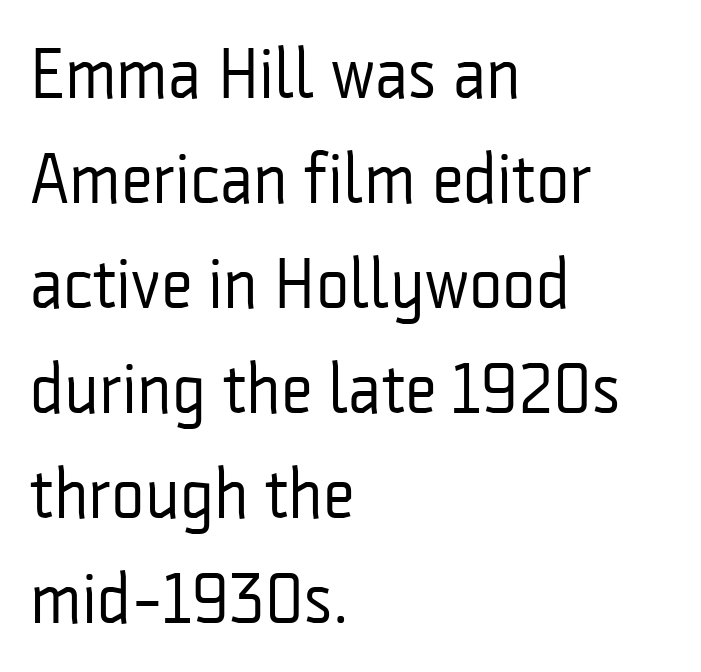
The image shows 71 px regular-weight, condensed sans-serif type, upright; set left-aligned, normal line spacing (1.48x), normal letter spacing, not underlined; low stroke contrast and a medium x-height.
